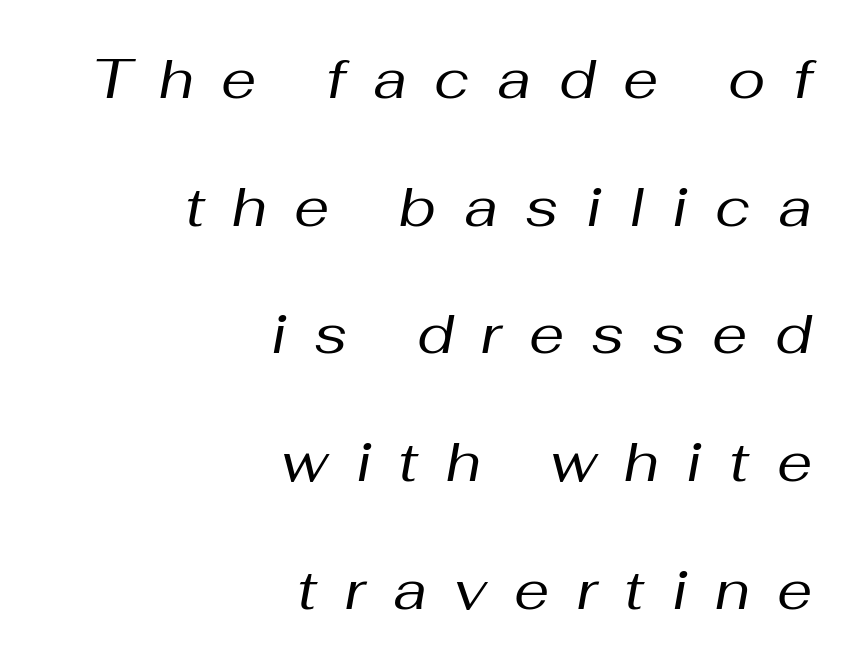
Q: Is the text bold? A: No.
Q: Is the text italic (slanted)? A: Yes, it leans right by about 10 degrees.
Q: Is the text underlined? A: No.
Q: How is the paragraph aligned? A: Right-aligned.
Q: Is the spacing between letters normal or unusually wide? A: Unusually wide.
Q: Is the spacing between lines tight, normal or loose? A: Loose.
Q: Width (condensed, normal, or wide)? A: Normal.
Q: Stroke contrast? A: Medium.
Q: x-height? A: Medium.
Q: Monospaced? A: No.
